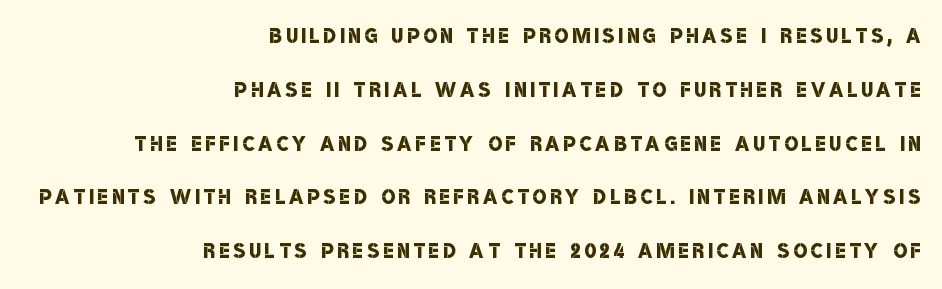
The image shows 28 px semibold, condensed sans-serif type; set right-aligned, loose line spacing (1.92x), not underlined; low stroke contrast and a large x-height.
